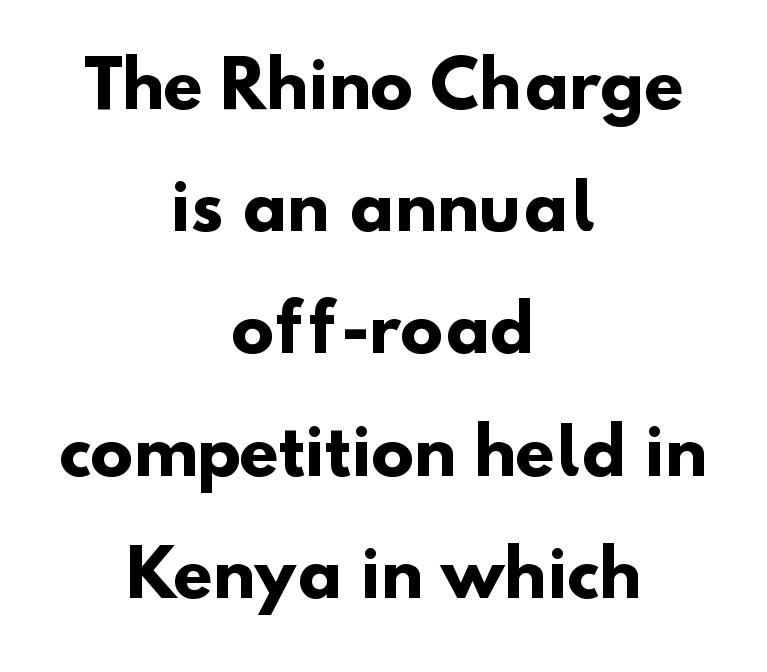
Q: Is the text bold? A: Yes.
Q: Is the typeface a serif or a sans-serif typeface? A: Sans-serif.
Q: Is the text underlined? A: No.
Q: How is the paragraph aligned? A: Centered.
Q: Is the spacing between letters normal or unusually wide? A: Normal.
Q: Is the spacing between lines tight, normal or loose? A: Loose.
Q: Width (condensed, normal, or wide)? A: Normal.
Q: Stroke contrast? A: Low.
Q: x-height? A: Small.
Q: Monospaced? A: No.
